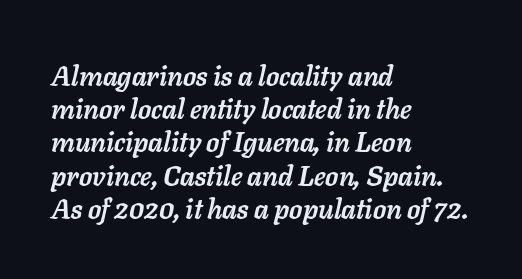
The image shows 27 px bold type, italic (leaning right); set left-aligned, line spacing 1.23x, normal letter spacing, not underlined.
